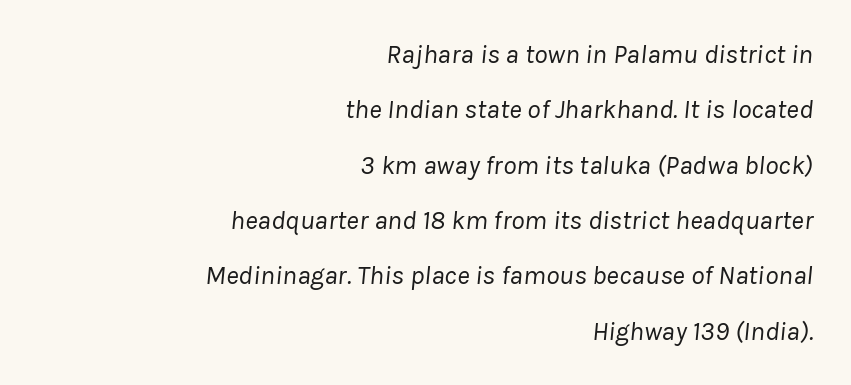
Q: Is the text bold? A: No.
Q: Is the text italic (slanted)? A: Yes, it leans right by about 8 degrees.
Q: Is the text underlined? A: No.
Q: How is the paragraph aligned? A: Right-aligned.
Q: Is the spacing between letters normal or unusually wide? A: Normal.
Q: Is the spacing between lines tight, normal or loose? A: Loose.
